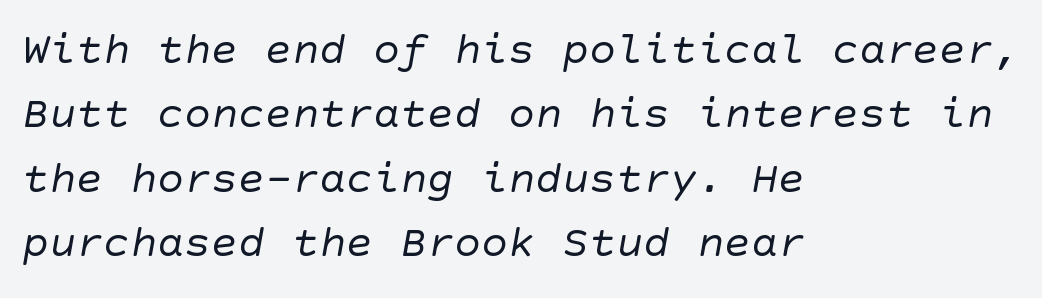
Q: Is the text bold? A: No.
Q: Is the typeface a serif or a sans-serif typeface? A: Sans-serif.
Q: Is the text underlined? A: No.
Q: How is the paragraph aligned? A: Left-aligned.
Q: Is the spacing between letters normal or unusually wide? A: Normal.
Q: Is the spacing between lines tight, normal or loose? A: Normal.
Q: Width (condensed, normal, or wide)? A: Normal.
Q: Stroke contrast? A: Low.
Q: x-height? A: Large.
